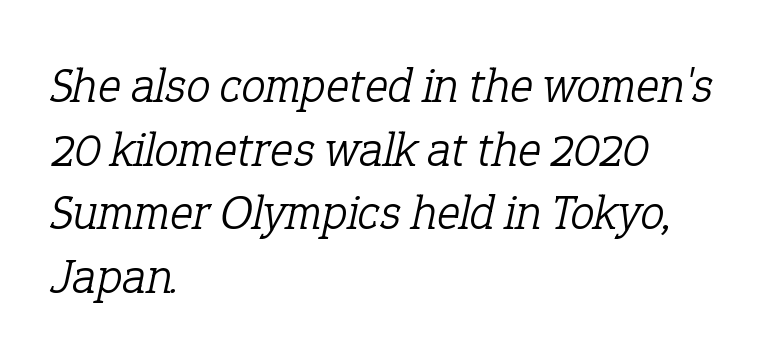
The image shows 49 px light serif type, italic (leaning right); set left-aligned, normal line spacing (1.3x), normal letter spacing, not underlined; low stroke contrast and a medium x-height.
